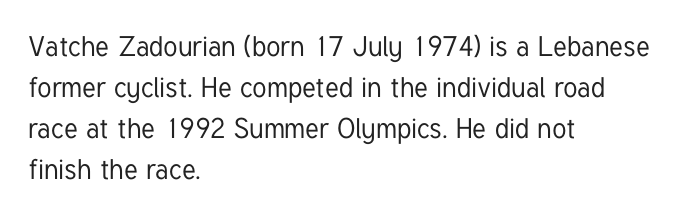
Q: Is the text italic (slanted)? A: No, it is upright.
Q: Is the typeface a serif or a sans-serif typeface? A: Sans-serif.
Q: Is the text underlined? A: No.
Q: How is the paragraph aligned? A: Left-aligned.
Q: Is the spacing between letters normal or unusually wide? A: Normal.
Q: Is the spacing between lines tight, normal or loose? A: Normal.
Q: Width (condensed, normal, or wide)? A: Condensed.
Q: Stroke contrast? A: Low.
Q: x-height? A: Medium.
Q: Monospaced? A: No.
